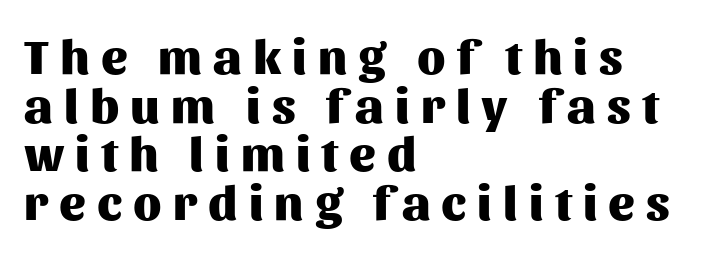
{"serif": "no", "italic": "no", "bold": "yes", "weight": "heavy", "width": "normal", "stroke_contrast": "medium", "x_height": "medium", "monospaced": "no", "underline": "no", "align": "left", "line_spacing": "tight", "line_spacing_ratio": 0.99, "letter_spacing": "wide", "letter_spacing_em": 0.23, "glyph_px": 49}
